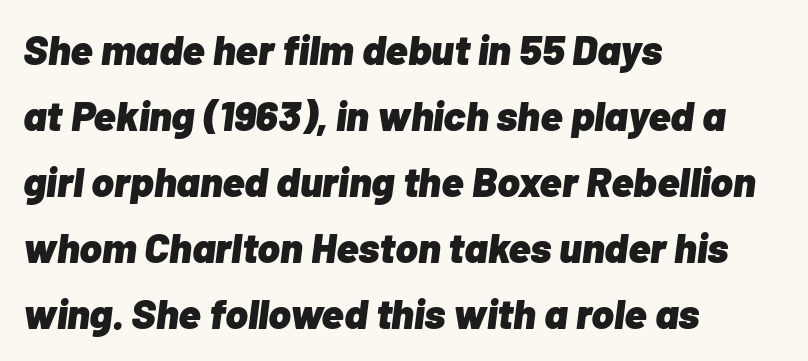
The image shows 42 px heavy type, italic (leaning right); set left-aligned, normal line spacing (1.57x), normal letter spacing, not underlined; low stroke contrast and a medium x-height.
